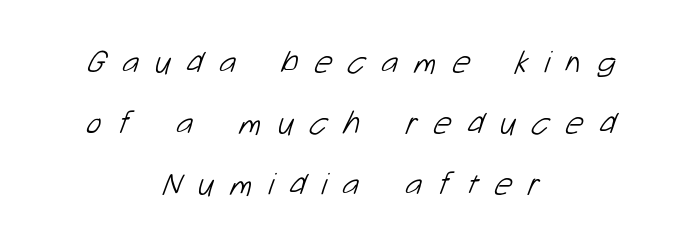
Caption: expanded tracking, letters set apart. The zone under the glyphs is completely vacant. Does the copy run flush right? No — it is centered line by line. Stroke thickness stays within the range of a standard reading face or lighter.
